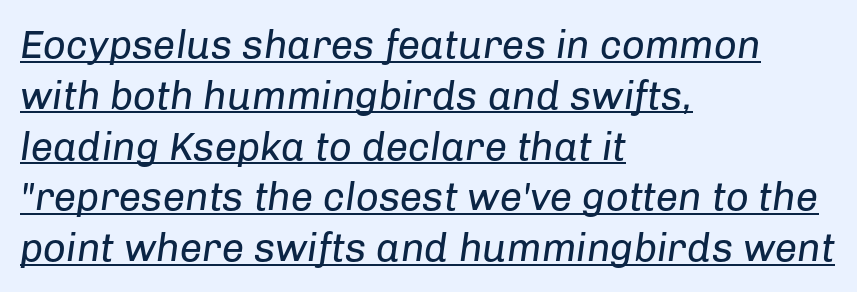
Q: Is the text bold? A: No.
Q: Is the text italic (slanted)? A: Yes, it leans right by about 8 degrees.
Q: Is the text underlined? A: Yes.
Q: How is the paragraph aligned? A: Left-aligned.
Q: Is the spacing between letters normal or unusually wide? A: Normal.
Q: Is the spacing between lines tight, normal or loose? A: Normal.
Q: Width (condensed, normal, or wide)? A: Normal.
Q: Stroke contrast? A: Low.
Q: x-height? A: Medium.
Q: Monospaced? A: No.
